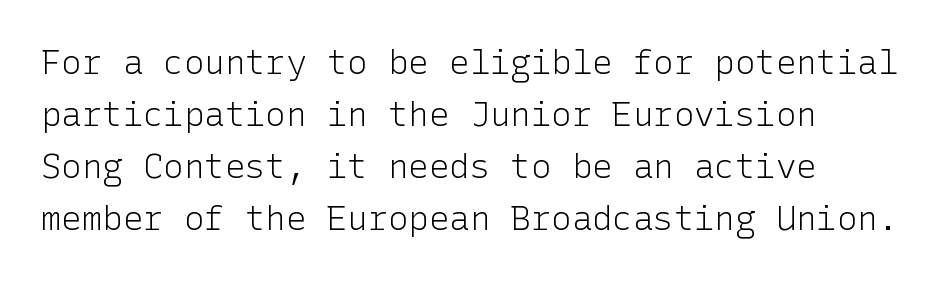
Q: Is the text bold? A: No.
Q: Is the text italic (slanted)? A: No, it is upright.
Q: Is the typeface a serif or a sans-serif typeface? A: Sans-serif.
Q: Is the text underlined? A: No.
Q: How is the paragraph aligned? A: Left-aligned.
Q: Is the spacing between letters normal or unusually wide? A: Normal.
Q: Is the spacing between lines tight, normal or loose? A: Normal.
Q: Width (condensed, normal, or wide)? A: Normal.
Q: Stroke contrast? A: Low.
Q: x-height? A: Medium.
